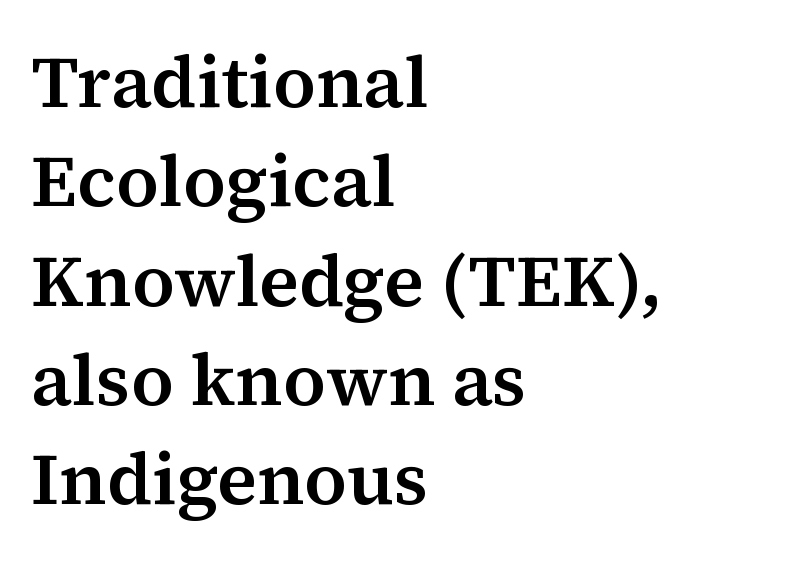
{"serif": "yes", "italic": "no", "width": "normal", "stroke_contrast": "medium", "x_height": "medium", "monospaced": "no", "underline": "no", "align": "left", "line_spacing": "normal", "line_spacing_ratio": 1.36, "letter_spacing": "normal", "letter_spacing_em": 0.0, "glyph_px": 73}
